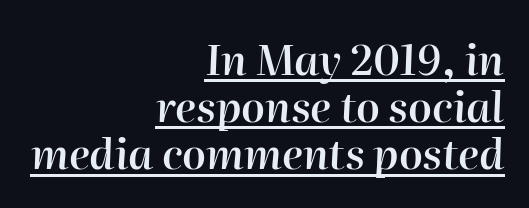
{"italic": "yes", "lean": "right", "slant_degrees": 2, "bold": "semi", "weight": "semibold", "width": "normal", "stroke_contrast": "high", "x_height": "medium", "monospaced": "no", "underline": "yes", "align": "right", "line_spacing": "tight", "line_spacing_ratio": 1.12, "letter_spacing": "normal", "letter_spacing_em": 0.0, "glyph_px": 42}
